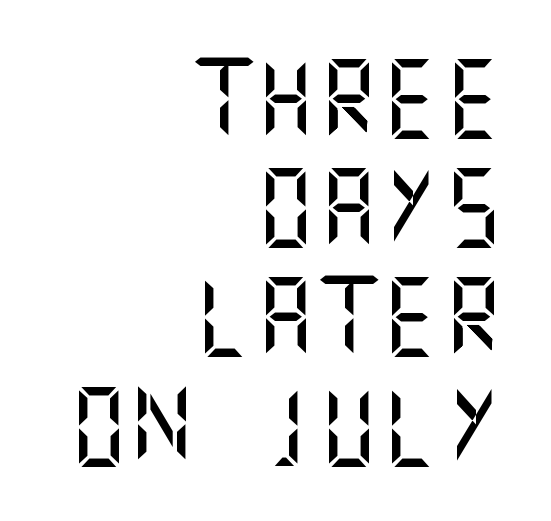
The image shows 78 px sans-serif type, upright; set right-aligned, normal line spacing (1.4x), normal letter spacing, not underlined; medium stroke contrast and a large x-height.
